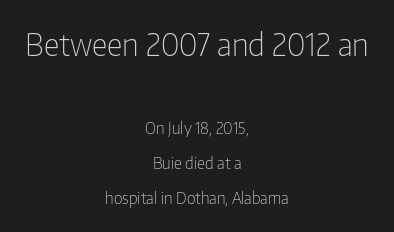
{"serif": "no", "italic": "no", "bold": "no", "weight": "light", "width": "condensed", "stroke_contrast": "low", "x_height": "medium", "monospaced": "no", "underline": "no", "align": "center", "line_spacing": "loose", "line_spacing_ratio": 2.19, "letter_spacing": "normal", "letter_spacing_em": 0.0, "larger_block": "first", "size_ratio": 1.94, "glyph_px": 31}
